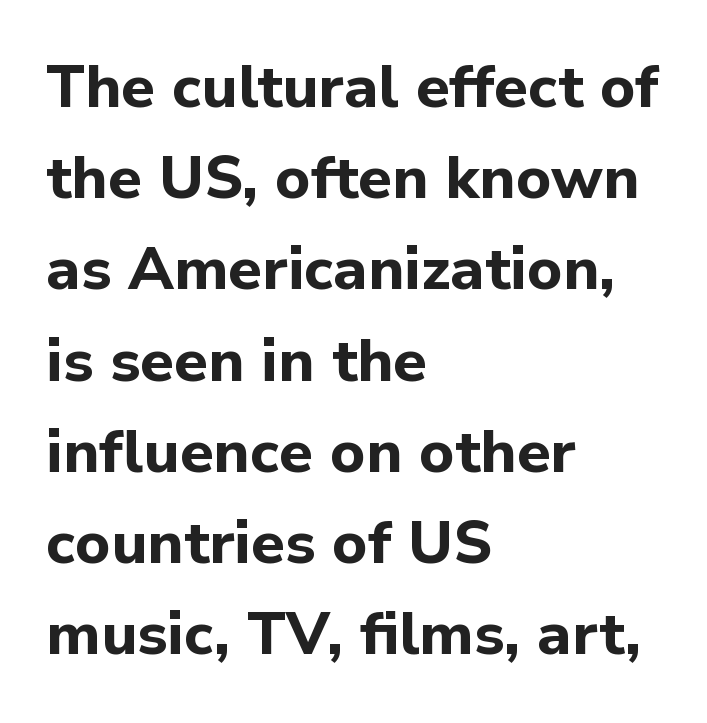
The image shows 60 px bold sans-serif type, upright; set left-aligned, normal line spacing (1.52x), normal letter spacing, not underlined; low stroke contrast and a medium x-height.
